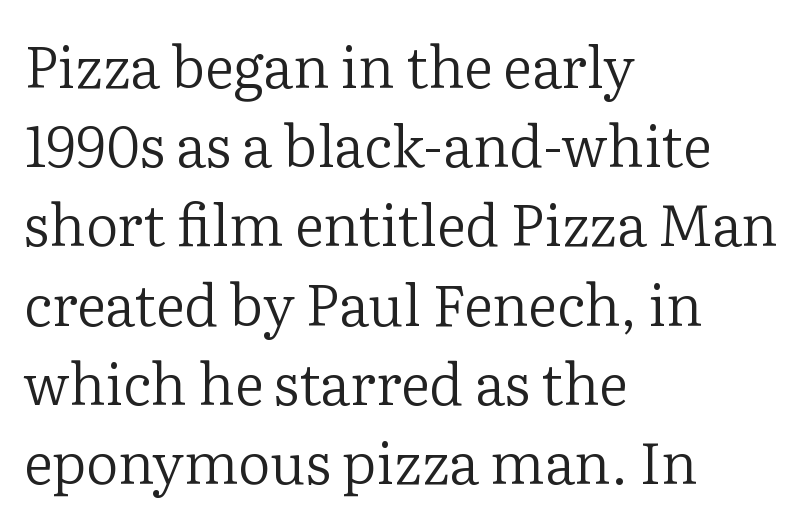
The characters are drawn with everyday or finer stroke widths. A typesetter would call this zero additional tracking. Alignment: flush left. You could not count columns in this text — the font is proportionally spaced. The characters display serif detailing at their extremities.
